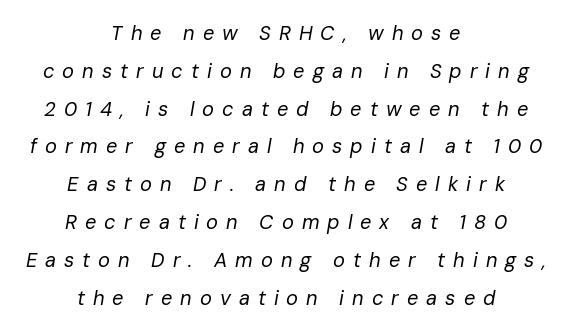
Q: Is the text bold? A: No.
Q: Is the text italic (slanted)? A: Yes, it leans right by about 10 degrees.
Q: Is the text underlined? A: No.
Q: How is the paragraph aligned? A: Centered.
Q: Is the spacing between letters normal or unusually wide? A: Unusually wide.
